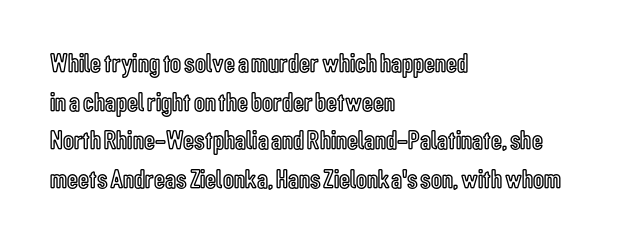
Tracking value appears to be zero — textbook default spacing. The font's upright variant was chosen for this text. Alignment: flush left. Rows of type keep a routine distance in the vertical direction. This rendering features lettering with no underline.
